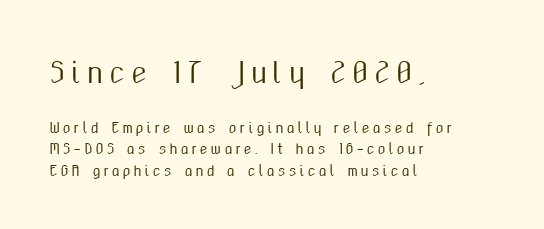
{"serif": "no", "italic": "no", "width": "condensed", "stroke_contrast": "medium", "x_height": "medium", "monospaced": "no", "underline": "no", "align": "left", "line_spacing": "normal", "line_spacing_ratio": 1.54, "letter_spacing": "wide", "letter_spacing_em": 0.22, "larger_block": "first", "size_ratio": 2.0, "glyph_px": 28}
